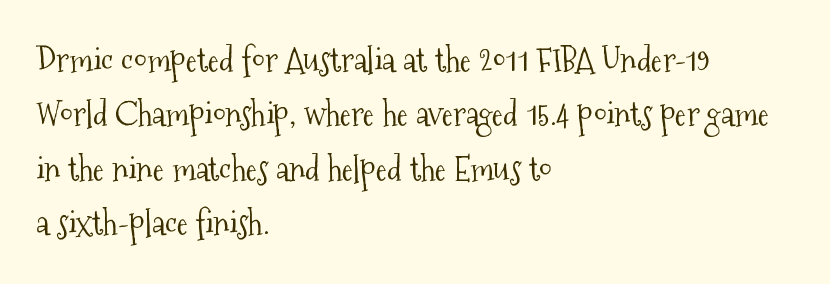
The image shows 34 px light, condensed serif type, upright; set left-aligned, normal line spacing (1.6x), normal letter spacing, not underlined; medium stroke contrast and a medium x-height.
